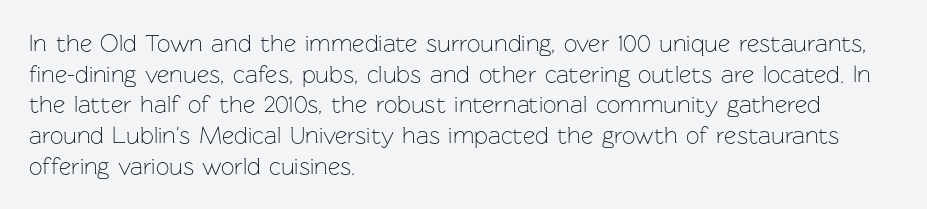
{"italic": "no", "bold": "no", "underline": "no", "align": "left", "line_spacing": "normal", "line_spacing_ratio": 1.28, "letter_spacing": "normal", "letter_spacing_em": 0.0, "glyph_px": 24}
